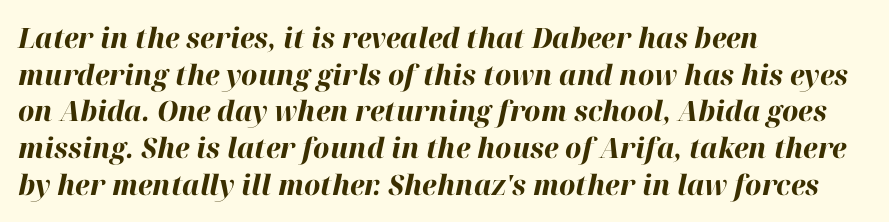
Q: Is the text bold? A: Yes.
Q: Is the text italic (slanted)? A: Yes, it leans right by about 12 degrees.
Q: Is the text underlined? A: No.
Q: How is the paragraph aligned? A: Left-aligned.
Q: Is the spacing between letters normal or unusually wide? A: Normal.
Q: Is the spacing between lines tight, normal or loose? A: Normal.
Q: Width (condensed, normal, or wide)? A: Normal.
Q: Stroke contrast? A: High.
Q: x-height? A: Medium.
Q: Monospaced? A: No.
